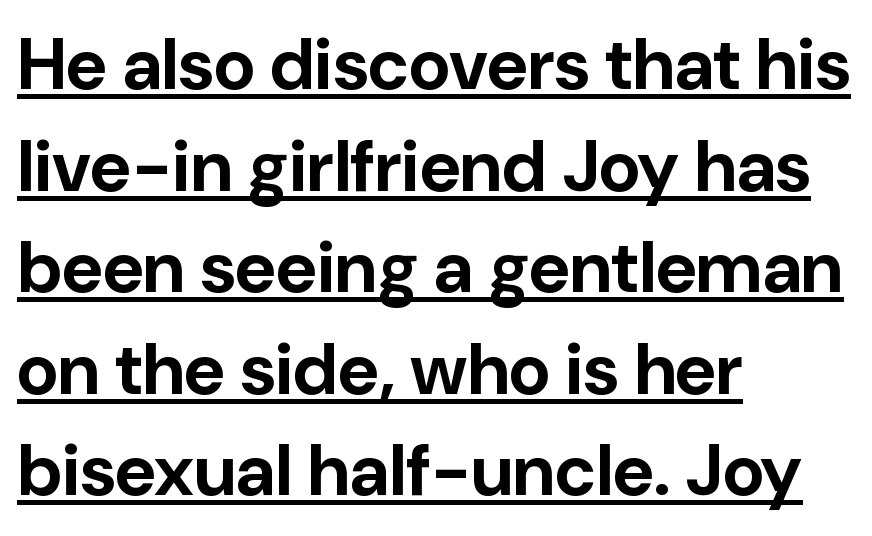
The image shows 72 px bold sans-serif type, upright; set left-aligned, normal line spacing (1.41x), normal letter spacing, underlined; low stroke contrast and a medium x-height.
